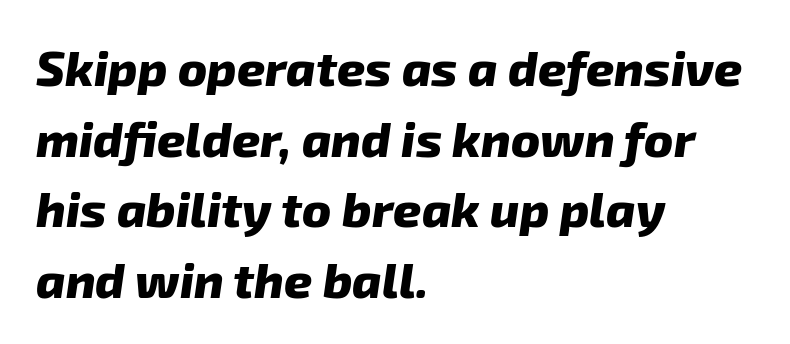
The image shows 49 px heavy sans-serif type; set left-aligned, normal line spacing (1.44x), normal letter spacing, not underlined; low stroke contrast and a medium x-height.
